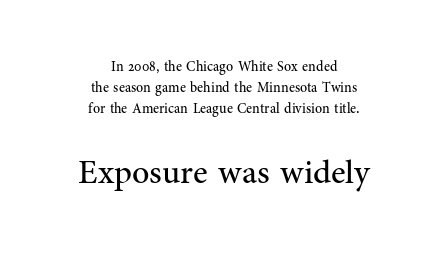
Has an underline been added? It has not. Is the type heavy? It reads as light-to-regular instead. The rendering uses a moderate line-height, typical for paragraphs. A typesetter would mark this as roman, not italic. The composition opens small and finishes big. Varying glyph widths throughout — classic text-font behaviour.
